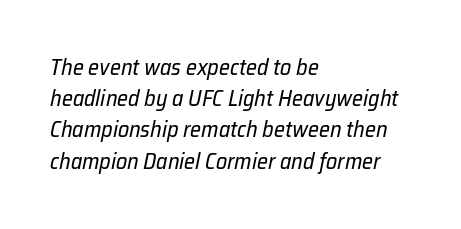
Glyph-to-glyph distance matches everyday printed text. The words here are not underlined. Stems and bowls with no extra thickness — not bold. One glance says typical: line gaps are just what's usual. Every character sits at an angle, as italics do.
